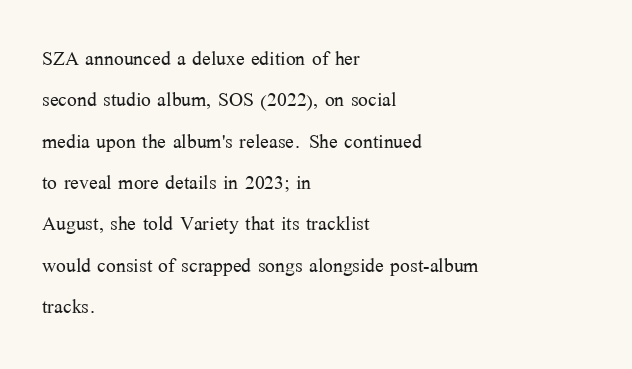
Q: Is the text bold? A: No.
Q: Is the text italic (slanted)? A: No, it is upright.
Q: Is the text underlined? A: No.
Q: How is the paragraph aligned? A: Left-aligned.
Q: Is the spacing between letters normal or unusually wide? A: Normal.
Q: Is the spacing between lines tight, normal or loose? A: Normal.
